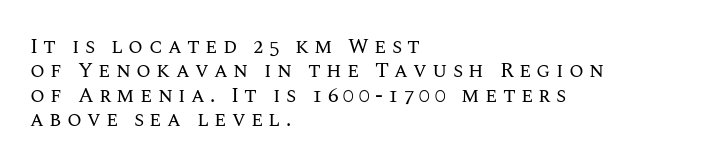
{"italic": "no", "bold": "no", "underline": "no", "align": "left", "line_spacing_ratio": 1.16, "letter_spacing": "wide", "letter_spacing_em": 0.25, "glyph_px": 21}
